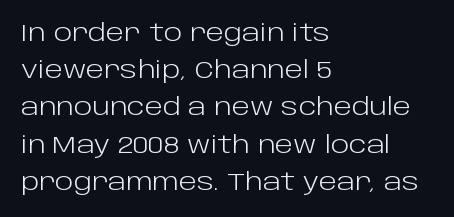
Ordinary non-slanted type is in use. This sample uses plain, unmodified letter spacing. Has an underline been added? It has not. The designer left line spacing at the default. The cut favours lightness, reaching ordinary text weight at its darkest. Layout note: lines flush left.
